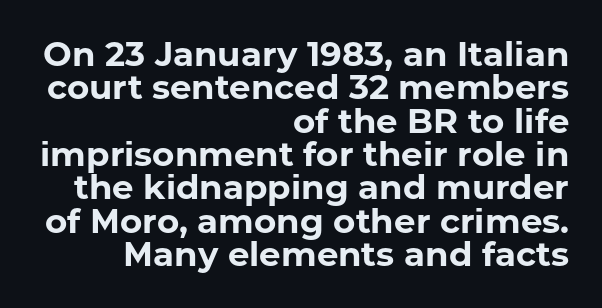
The image shows 34 px bold sans-serif type, upright; set right-aligned, tight line spacing (0.98x), normal letter spacing, not underlined; low stroke contrast and a medium x-height.
